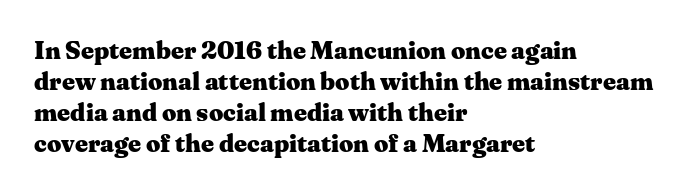
Q: Is the text bold? A: Yes.
Q: Is the text italic (slanted)? A: No, it is upright.
Q: Is the text underlined? A: No.
Q: How is the paragraph aligned? A: Left-aligned.
Q: Is the spacing between letters normal or unusually wide? A: Normal.
